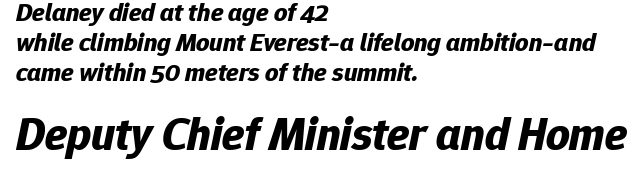
The image shows 46 px bold type, italic (leaning right); set left-aligned, tight line spacing (1.15x), normal letter spacing, not underlined; the second (bottom) block is 1.77x larger; low stroke contrast and a medium x-height.
